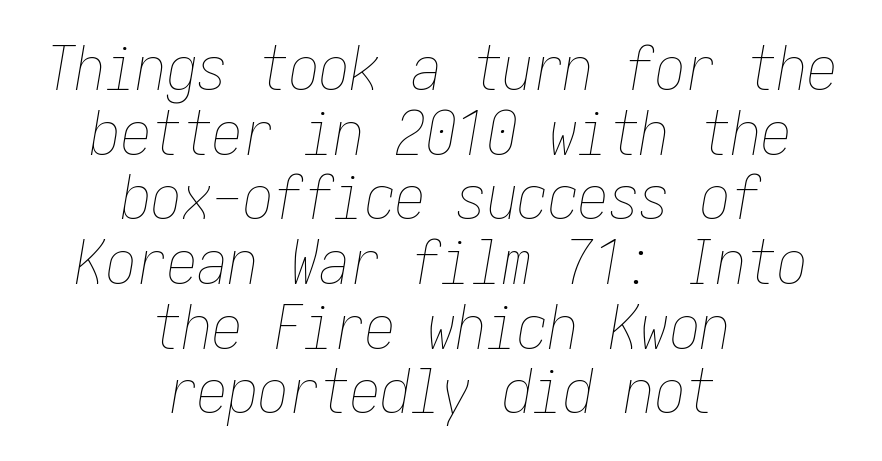
Characters are canted at an angle relative to the baseline's perpendicular. Check under the words: just untouched page. This rendering leaves character spacing at its baseline value. Line spacing here is tight. Stroke thickness stays within the range of a standard reading face or lighter.
